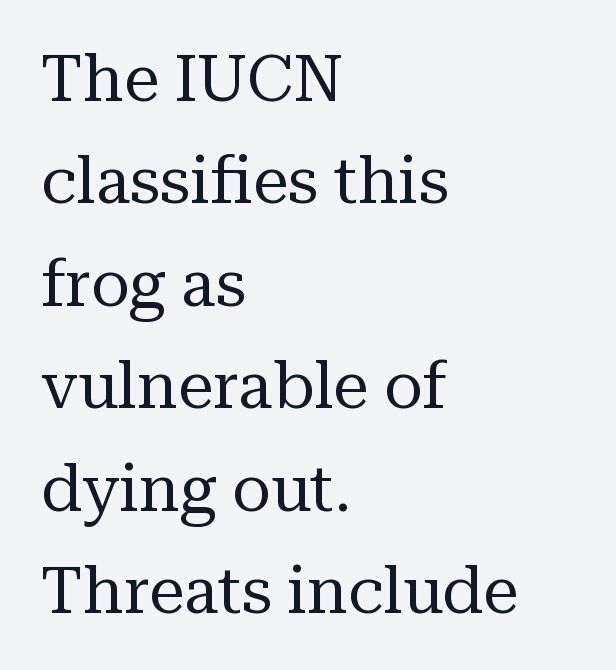
The image shows 64 px regular-weight serif type, upright; set left-aligned, normal line spacing (1.6x), normal letter spacing, not underlined; medium stroke contrast and a medium x-height.
